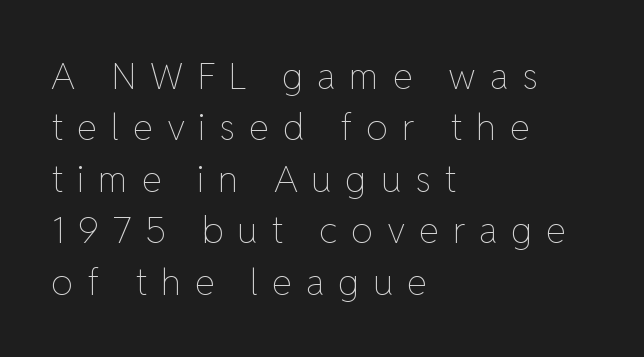
Q: Is the text bold? A: No.
Q: Is the text italic (slanted)? A: No, it is upright.
Q: Is the text underlined? A: No.
Q: How is the paragraph aligned? A: Left-aligned.
Q: Is the spacing between letters normal or unusually wide? A: Unusually wide.
Q: Is the spacing between lines tight, normal or loose? A: Normal.
Q: Width (condensed, normal, or wide)? A: Normal.
Q: Stroke contrast? A: Low.
Q: x-height? A: Medium.
Q: Monospaced? A: No.
